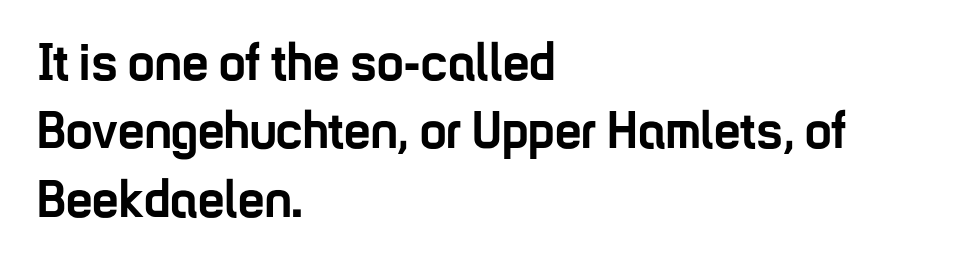
{"serif": "no", "italic": "no", "bold": "yes", "weight": "semibold", "width": "condensed", "stroke_contrast": "low", "x_height": "medium", "monospaced": "no", "underline": "no", "align": "left", "line_spacing": "normal", "line_spacing_ratio": 1.29, "letter_spacing": "normal", "letter_spacing_em": 0.0, "glyph_px": 53}
